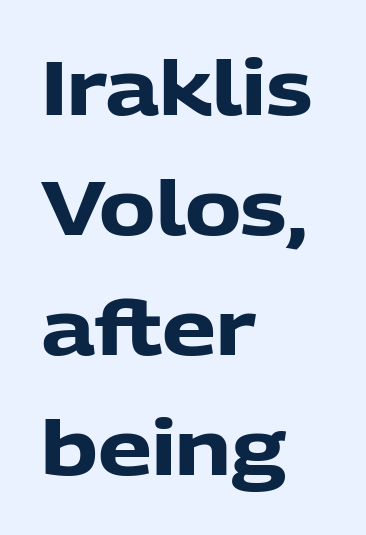
The image shows 76 px heavy sans-serif type, upright; set left-aligned, normal line spacing (1.58x), normal letter spacing, not underlined; low stroke contrast and a medium x-height.
